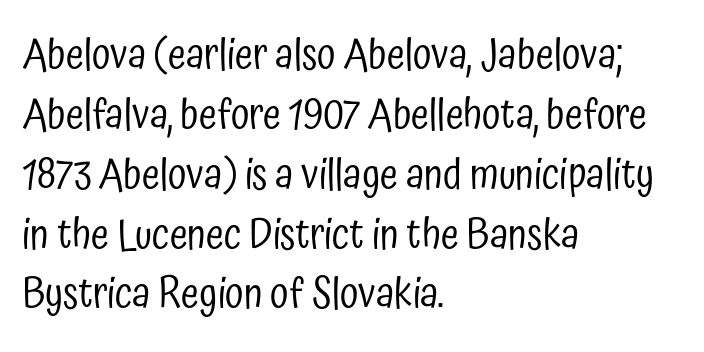
{"serif": "no", "italic": "no", "bold": "no", "weight": "regular", "width": "condensed", "stroke_contrast": "low", "x_height": "medium", "monospaced": "no", "underline": "no", "align": "left", "line_spacing": "normal", "line_spacing_ratio": 1.46, "letter_spacing": "normal", "letter_spacing_em": 0.0, "glyph_px": 41}
